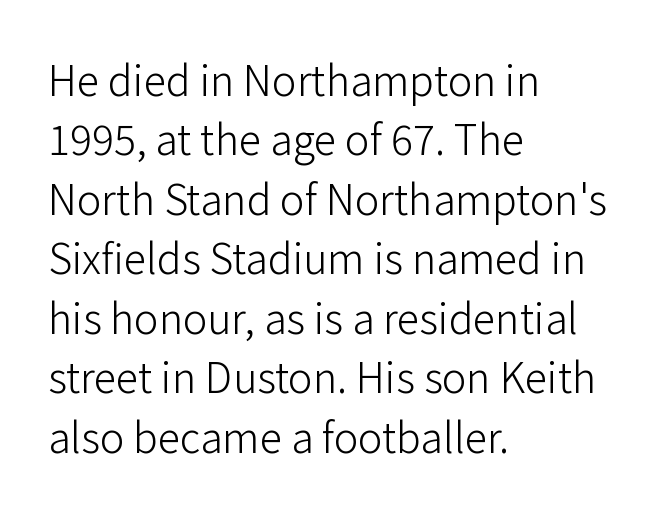
The foot of each line stays bare and open. Notice how the passage keeps a crisp vertical edge on the left only. The strokes are not fattened; the text isn't bold. This is sans-serif lettering, the kind often seen on screens and signage. The rendering uses natural spacing where letterforms have individual widths. The passage shown stacks its lines at a standard gap.
